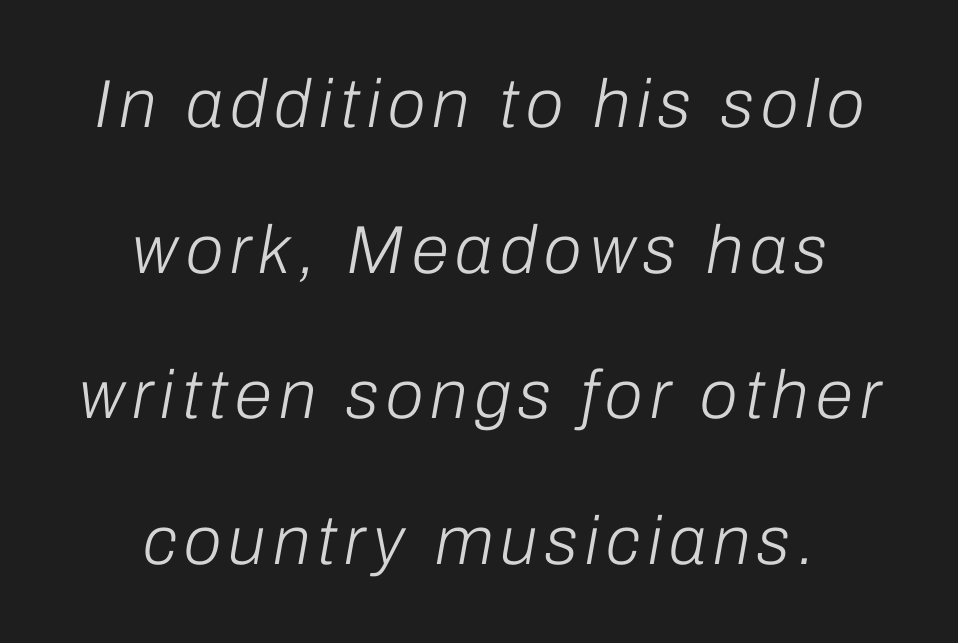
{"italic": "yes", "lean": "right", "slant_degrees": 10, "bold": "no", "weight": "light", "width": "normal", "stroke_contrast": "low", "x_height": "medium", "monospaced": "no", "underline": "no", "align": "center", "line_spacing": "loose", "line_spacing_ratio": 2.14, "glyph_px": 68}
